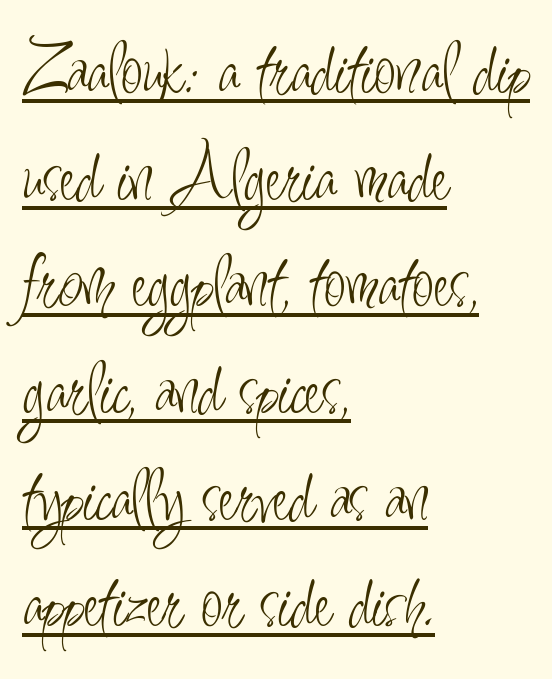
Q: Is the text bold? A: No.
Q: Is the typeface a serif or a sans-serif typeface? A: Sans-serif.
Q: Is the text underlined? A: Yes.
Q: How is the paragraph aligned? A: Left-aligned.
Q: Is the spacing between letters normal or unusually wide? A: Normal.
Q: Is the spacing between lines tight, normal or loose? A: Normal.
Q: Width (condensed, normal, or wide)? A: Condensed.
Q: Stroke contrast? A: Low.
Q: x-height? A: Small.
Q: Monospaced? A: No.
